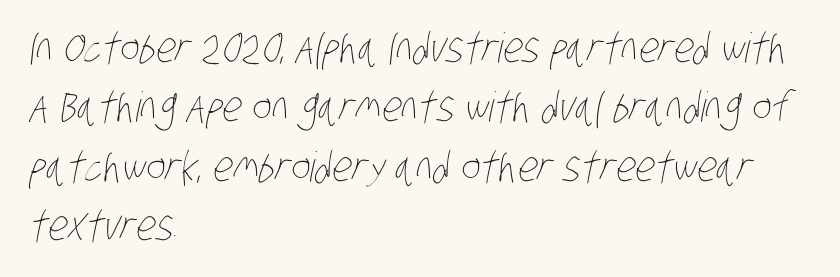
Q: Is the text bold? A: No.
Q: Is the text underlined? A: No.
Q: How is the paragraph aligned? A: Left-aligned.
Q: Is the spacing between letters normal or unusually wide? A: Normal.
Q: Is the spacing between lines tight, normal or loose? A: Normal.
Q: Width (condensed, normal, or wide)? A: Condensed.
Q: Stroke contrast? A: Low.
Q: x-height? A: Large.
Q: Monospaced? A: No.
